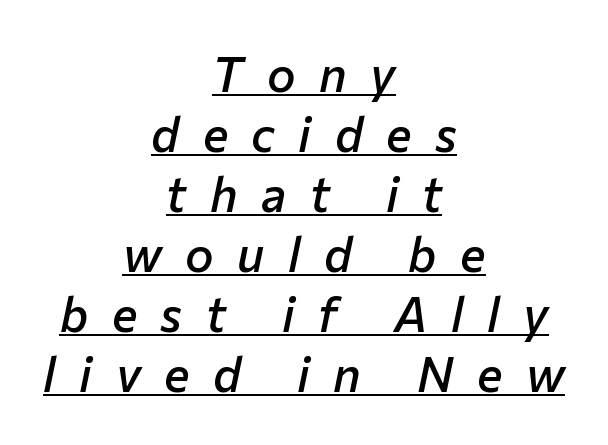
{"italic": "yes", "lean": "right", "slant_degrees": 12, "bold": "semi", "weight": "semibold", "width": "normal", "stroke_contrast": "low", "x_height": "medium", "monospaced": "no", "underline": "yes", "align": "center", "line_spacing": "normal", "line_spacing_ratio": 1.25, "letter_spacing": "wide", "letter_spacing_em": 0.49, "glyph_px": 48}
